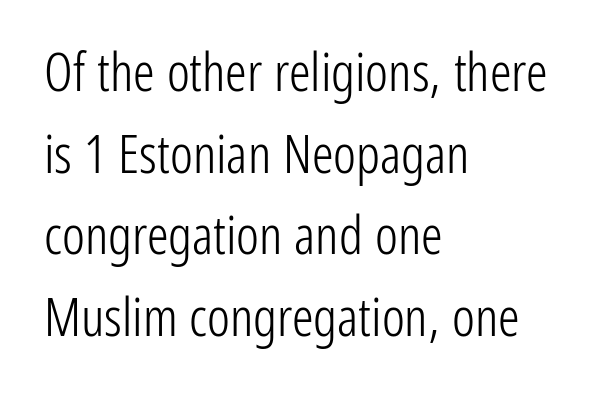
The weight would be labelled regular, book, light, or lighter still. You can tell it's not italic because the verticals are truly vertical. The gap between lines stays unmarked. One glance says typical: line gaps are just what's usual. Letter spacing: default. A typesetter would label this face a sans.
